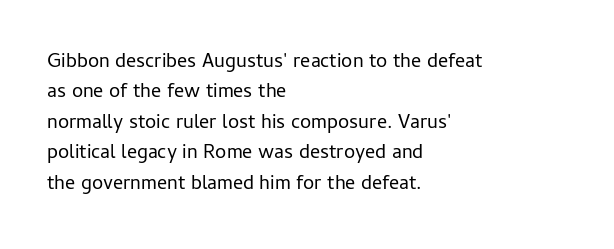
Q: Is the text bold? A: No.
Q: Is the text italic (slanted)? A: No, it is upright.
Q: Is the text underlined? A: No.
Q: How is the paragraph aligned? A: Left-aligned.
Q: Is the spacing between letters normal or unusually wide? A: Normal.
Q: Is the spacing between lines tight, normal or loose? A: Normal.
